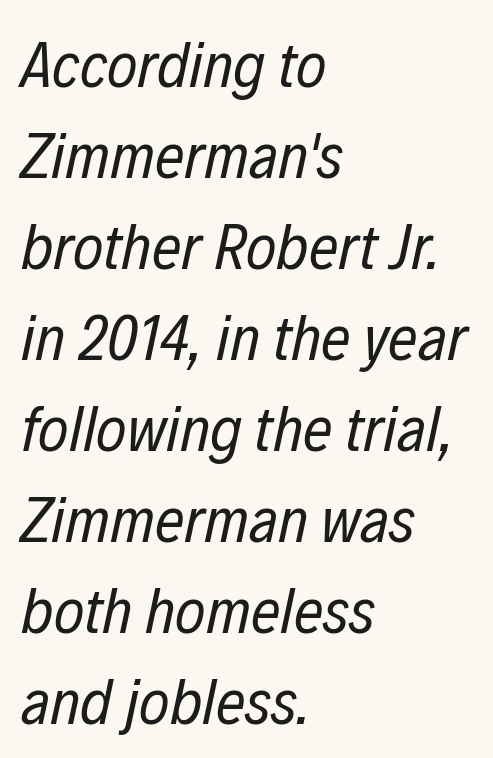
{"italic": "yes", "lean": "right", "slant_degrees": 12, "bold": "no", "weight": "regular", "width": "condensed", "stroke_contrast": "low", "x_height": "medium", "monospaced": "no", "underline": "no", "align": "left", "line_spacing": "normal", "line_spacing_ratio": 1.4, "letter_spacing": "normal", "letter_spacing_em": 0.0, "glyph_px": 65}
